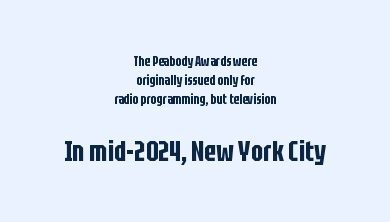
Between these two stacked blocks, the lower one wins on size. The letters advance in unequal steps, a hallmark of proportional type. Whoever set this chose a conventional vertical rhythm. A student would call this center alignment; a typographer would say set centered. Lines of text with bare space underneath. The typography opts for an upright posture over an oblique one.
